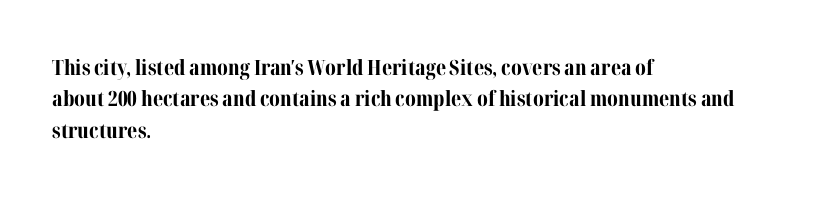
The image shows 21 px bold type, upright; set left-aligned, normal line spacing (1.49x), normal letter spacing, not underlined.
